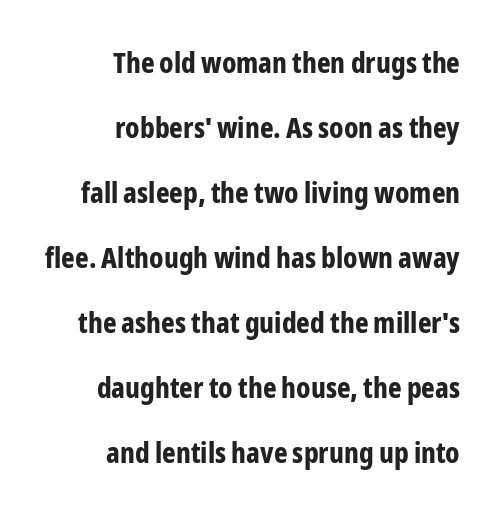
The image shows 29 px bold, condensed sans-serif type, upright; set right-aligned, loose line spacing (2.24x), normal letter spacing, not underlined; low stroke contrast and a medium x-height.
